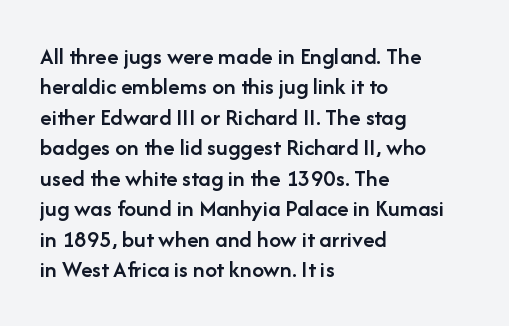
Q: Is the text bold? A: Semi-bold.
Q: Is the text italic (slanted)? A: No, it is upright.
Q: Is the text underlined? A: No.
Q: How is the paragraph aligned? A: Left-aligned.
Q: Is the spacing between letters normal or unusually wide? A: Normal.
Q: Is the spacing between lines tight, normal or loose? A: Normal.
